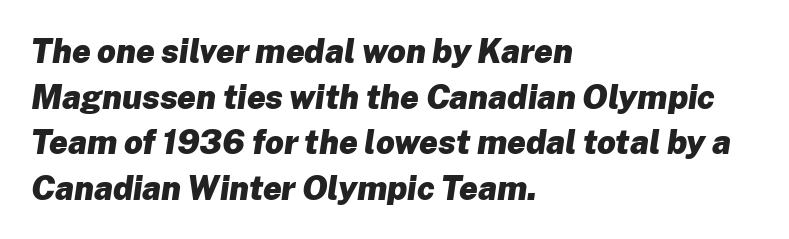
Q: Is the text bold? A: Yes.
Q: Is the text italic (slanted)? A: Yes, it leans right by about 8 degrees.
Q: Is the text underlined? A: No.
Q: How is the paragraph aligned? A: Left-aligned.
Q: Is the spacing between letters normal or unusually wide? A: Normal.
Q: Is the spacing between lines tight, normal or loose? A: Normal.
Q: Width (condensed, normal, or wide)? A: Normal.
Q: Stroke contrast? A: Low.
Q: x-height? A: Medium.
Q: Monospaced? A: No.
